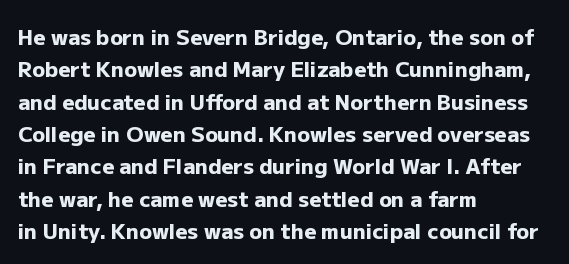
Unlike italic type, these characters show no tilt at all. Line starts are locked; line ends wander. Characters follow at the spacing the type designer built in. On the weight axis this lands at bold, roughly 700. The passage shown is not underscored anywhere.
